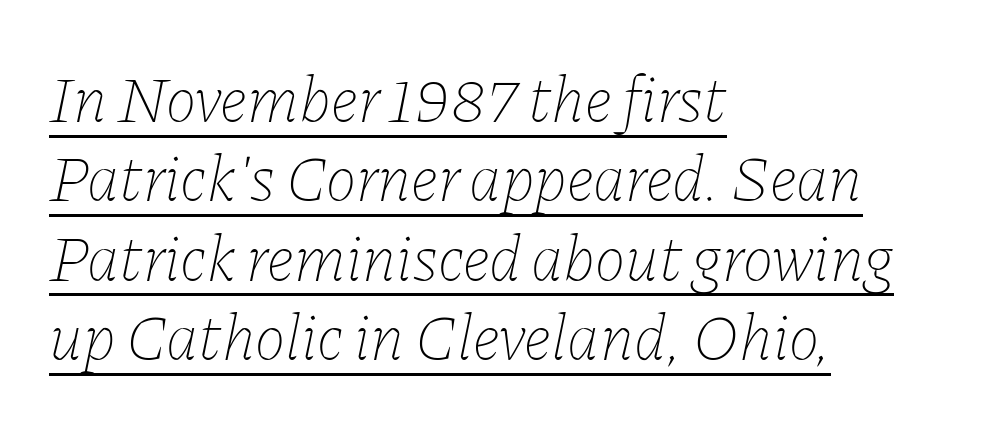
{"italic": "yes", "lean": "right", "slant_degrees": 11, "bold": "no", "weight": "thin", "width": "normal", "stroke_contrast": "low", "x_height": "medium", "monospaced": "no", "underline": "yes", "align": "left", "line_spacing_ratio": 1.22, "letter_spacing": "normal", "letter_spacing_em": 0.0, "glyph_px": 65}
